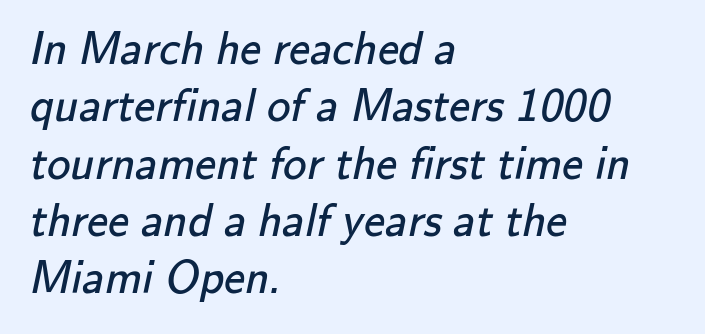
Letterform terminals end flat and unadorned throughout the passage. A typesetter would call this proportional, since set widths differ per character. Unmarked baselines from the first word to the last. Does the copy run flush right? No — it runs flush left.
